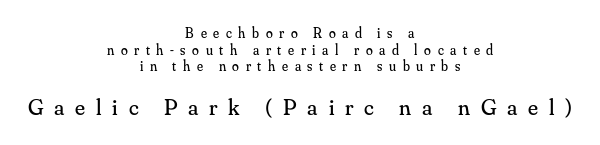
The image shows 23 px text type, upright; set centered, line spacing 1.18x, unusually wide letter spacing (+0.47 em), not underlined; the second (bottom) block is 1.64x larger.
